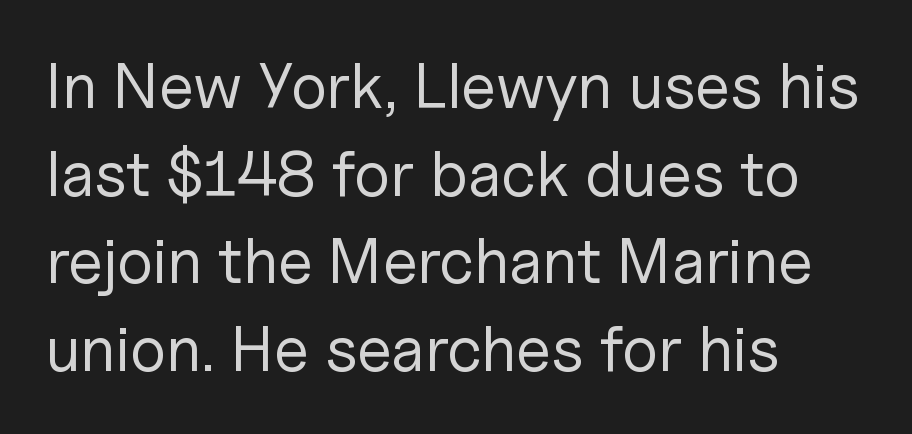
The letters stand upright; this is a roman face. I'd call this a sans setting — the letters go barefoot. The rendering uses natural spacing where letterforms have individual widths. Rule under the text: the space is simply empty.
